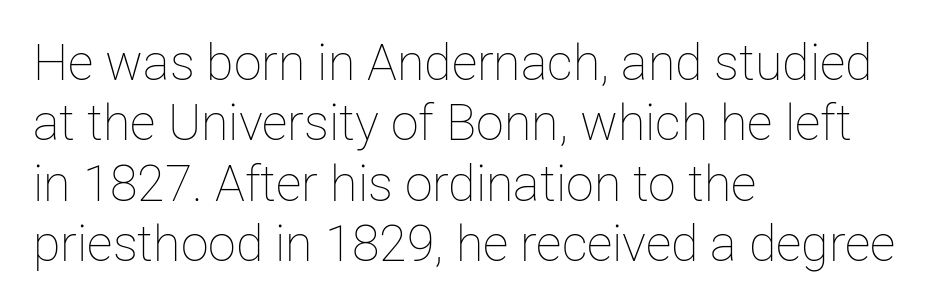
Quick note: underline off. Rendered with straight, roman letterforms. Varying glyph widths throughout — classic text-font behaviour. Observe the ordinary spacing: letters are neighbours, not strangers. Stems here are at most as thick as an everyday book face. Line starts are locked; line ends wander.
